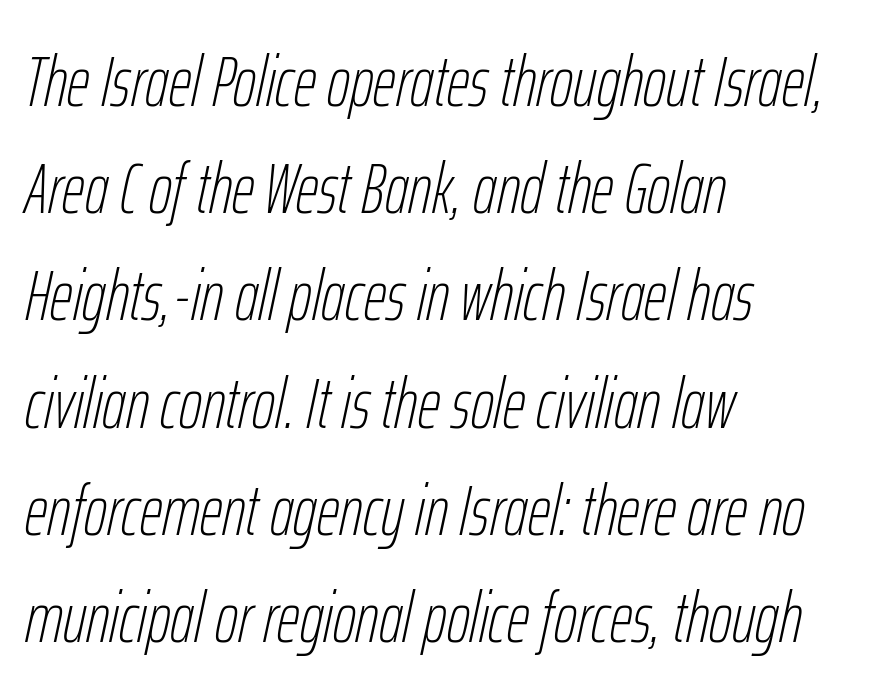
The image shows 71 px thin, condensed type, italic (leaning right); set left-aligned, normal line spacing (1.51x), normal letter spacing, not underlined; low stroke contrast and a medium x-height.
